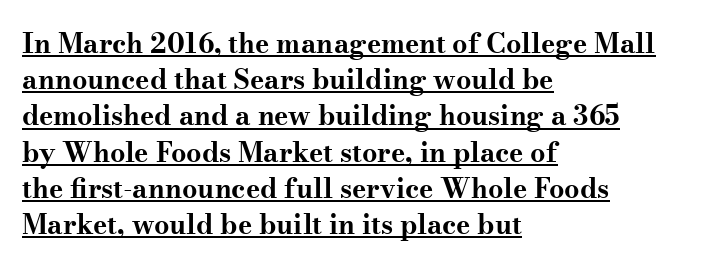
{"italic": "no", "bold": "yes", "underline": "yes", "align": "left", "line_spacing": "normal", "line_spacing_ratio": 1.34, "letter_spacing": "normal", "letter_spacing_em": 0.0, "glyph_px": 27}
